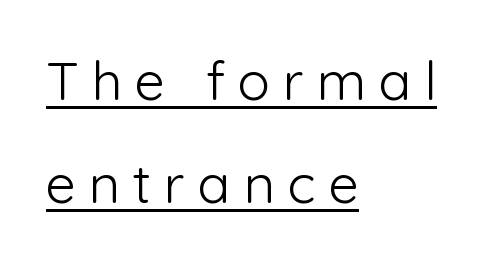
The image shows 54 px light sans-serif type, upright; set left-aligned, loose line spacing (1.91x), unusually wide letter spacing (+0.24 em), underlined; low stroke contrast and a medium x-height.
